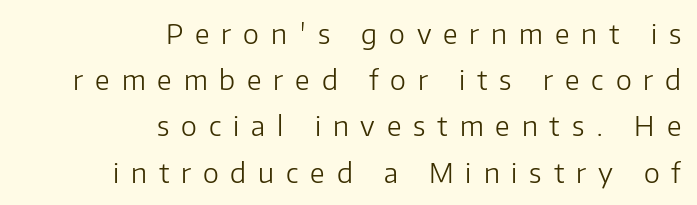
Q: Is the text bold? A: No.
Q: Is the text italic (slanted)? A: No, it is upright.
Q: Is the text underlined? A: No.
Q: How is the paragraph aligned? A: Right-aligned.
Q: Is the spacing between letters normal or unusually wide? A: Unusually wide.
